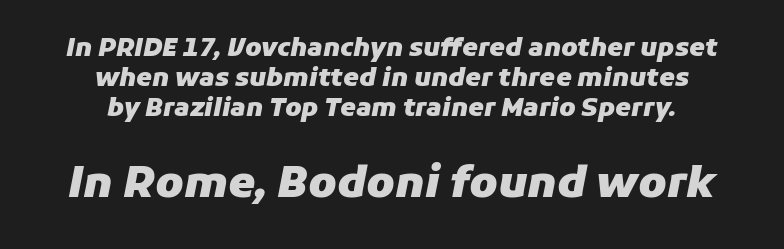
Q: Is the text bold? A: Yes.
Q: Is the text italic (slanted)? A: Yes, it leans right by about 11 degrees.
Q: Is the text underlined? A: No.
Q: How is the paragraph aligned? A: Centered.
Q: Is the spacing between letters normal or unusually wide? A: Normal.
Q: Which block of text is set in a larger size, the first (top) or the second (bottom)? A: The second (bottom) one.
Q: Width (condensed, normal, or wide)? A: Normal.
Q: Stroke contrast? A: Low.
Q: x-height? A: Medium.
Q: Monospaced? A: No.
